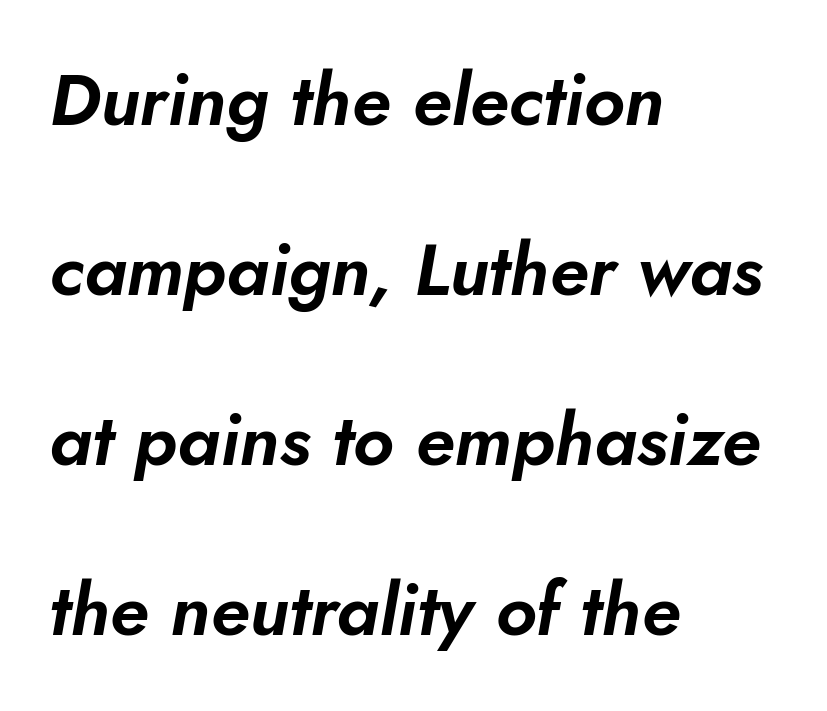
The image shows 73 px text type, italic (leaning right); set left-aligned, loose line spacing (2.33x), normal letter spacing, not underlined; low stroke contrast and a small x-height.
